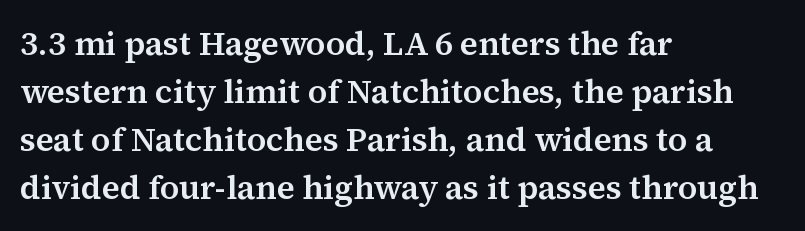
Q: Is the text italic (slanted)? A: No, it is upright.
Q: Is the typeface a serif or a sans-serif typeface? A: Serif.
Q: Is the text underlined? A: No.
Q: How is the paragraph aligned? A: Left-aligned.
Q: Is the spacing between letters normal or unusually wide? A: Normal.
Q: Is the spacing between lines tight, normal or loose? A: Normal.
Q: Width (condensed, normal, or wide)? A: Normal.
Q: Stroke contrast? A: Medium.
Q: x-height? A: Medium.
Q: Monospaced? A: No.
